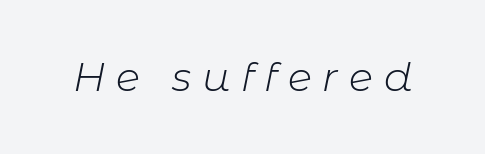
The letters advance in unequal steps, a hallmark of proportional type. Lines of text with bare space underneath. The tracking jumps out immediately: characters are airy and widely separated. Letters have the restrained weight of plain body copy at most.
